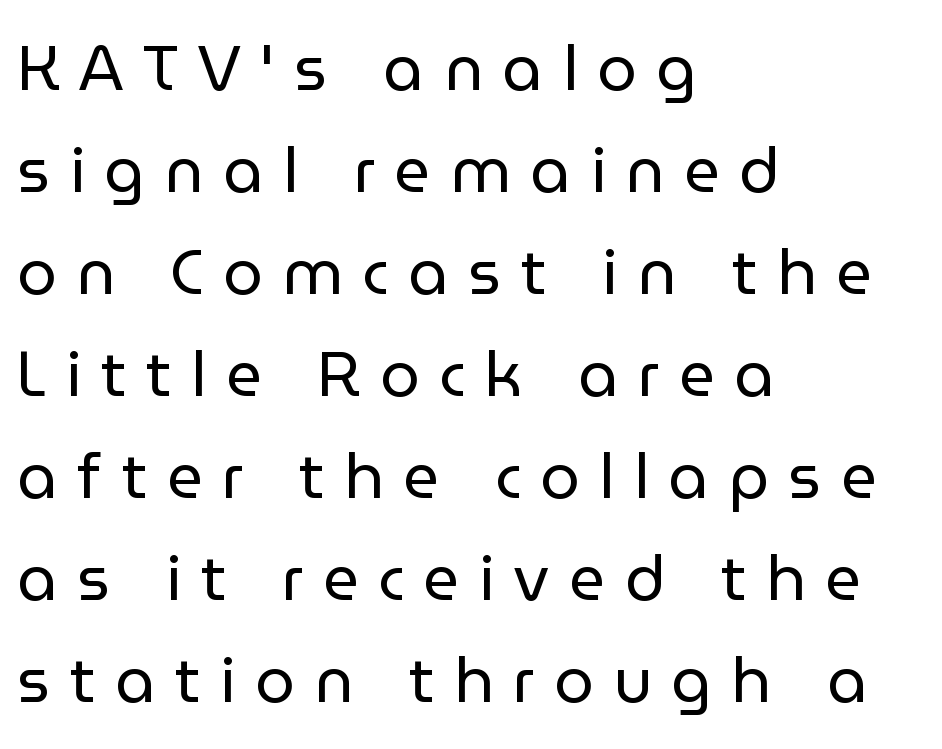
Observe the absence of serifs on each vertical stroke in this sample. The zone under the glyphs is completely vacant. These lines stack with their left ends in a neat column. Is there any slant? The stems are plumb. Note the varied advance widths — an 'i' is clearly narrower than an 'm'.
